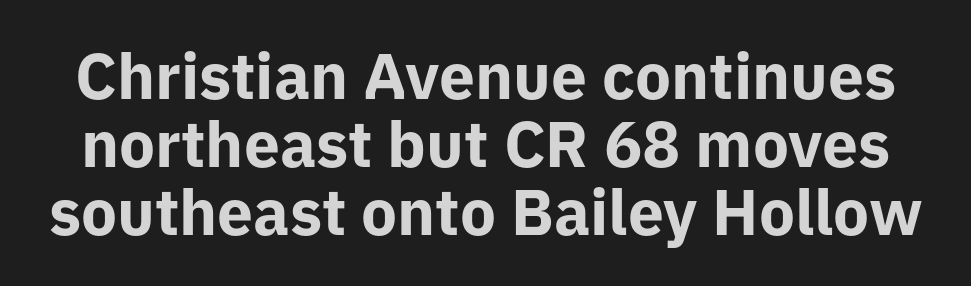
Q: Is the text bold? A: Yes.
Q: Is the text italic (slanted)? A: No, it is upright.
Q: Is the typeface a serif or a sans-serif typeface? A: Sans-serif.
Q: Is the text underlined? A: No.
Q: Is the spacing between letters normal or unusually wide? A: Normal.
Q: Is the spacing between lines tight, normal or loose? A: Tight.
Q: Width (condensed, normal, or wide)? A: Normal.
Q: Stroke contrast? A: Low.
Q: x-height? A: Medium.
Q: Monospaced? A: No.
